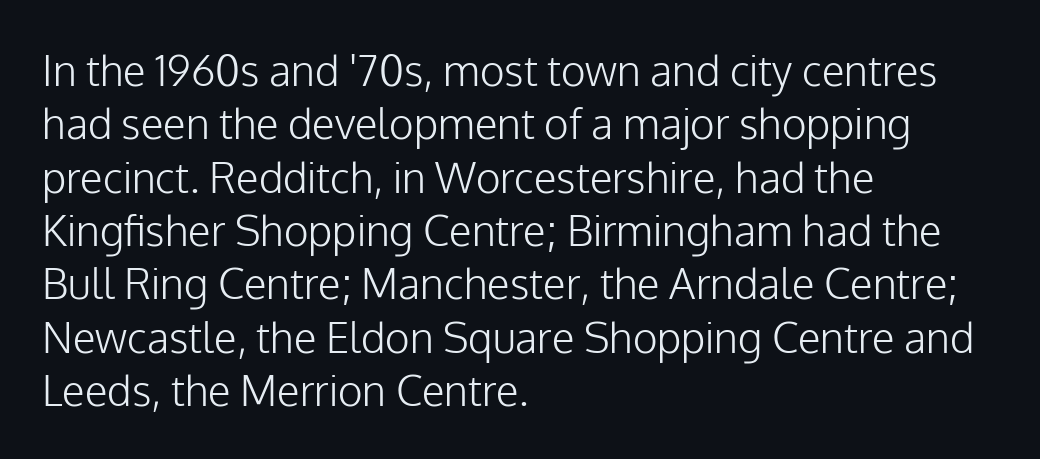
The image shows 42 px light sans-serif type, upright; set left-aligned, normal line spacing (1.27x), normal letter spacing, not underlined; low stroke contrast and a medium x-height.
